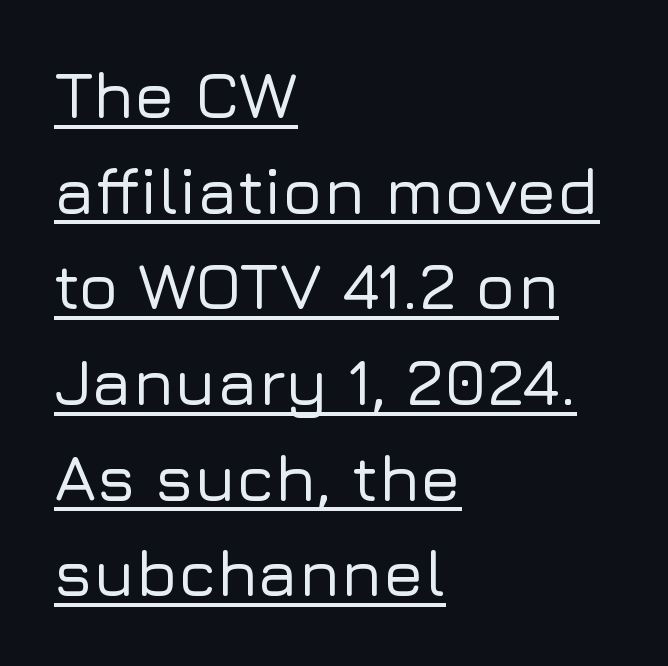
The image shows 66 px sans-serif type, upright; set left-aligned, normal line spacing (1.45x), normal letter spacing, underlined; low stroke contrast and a medium x-height.
